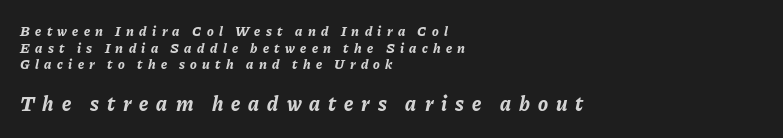
The image shows 21 px bold type, italic (leaning right); set left-aligned, line spacing 1.19x, unusually wide letter spacing (+0.38 em), not underlined; the second (bottom) block is 1.5x larger.
